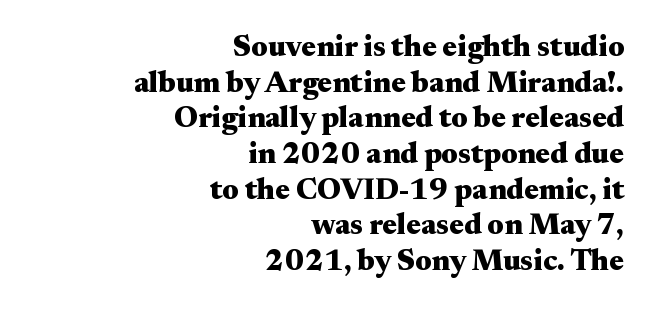
The image shows 30 px heavy, wide serif type, upright; set right-aligned, line spacing 1.19x, normal letter spacing, not underlined; medium stroke contrast and a small x-height.
